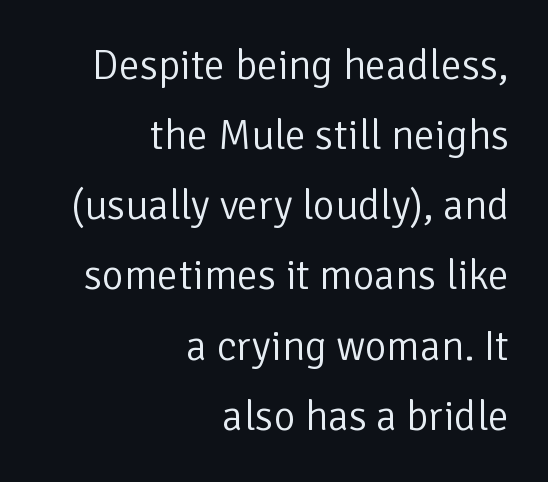
Q: Is the text bold? A: No.
Q: Is the text italic (slanted)? A: No, it is upright.
Q: Is the typeface a serif or a sans-serif typeface? A: Sans-serif.
Q: Is the text underlined? A: No.
Q: How is the paragraph aligned? A: Right-aligned.
Q: Is the spacing between letters normal or unusually wide? A: Normal.
Q: Is the spacing between lines tight, normal or loose? A: Normal.
Q: Width (condensed, normal, or wide)? A: Normal.
Q: Stroke contrast? A: Low.
Q: x-height? A: Medium.
Q: Monospaced? A: No.
